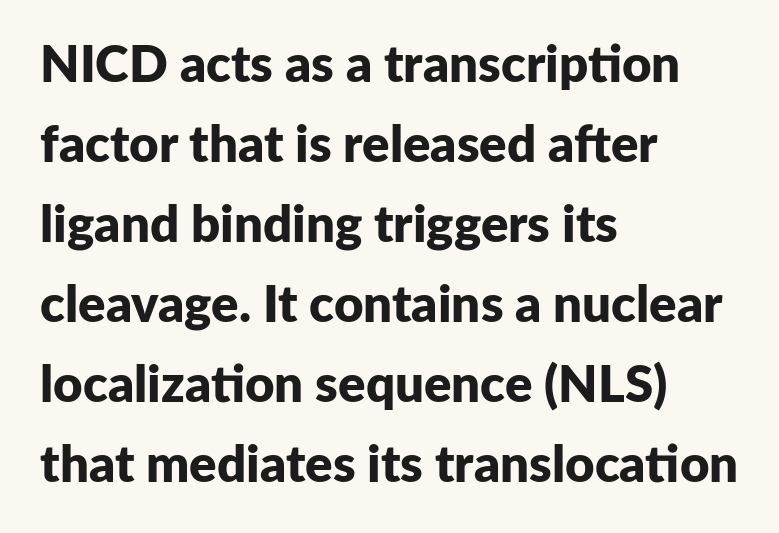
Visually the block forms a straight wall on the left and a jagged coastline on the right. Plain, unruled lines of type. These lines are rendered in a variable-pitch font. The gaps between neighbouring characters are ordinary and unremarkable. Horizontal bands of white between lines are of average thickness.
